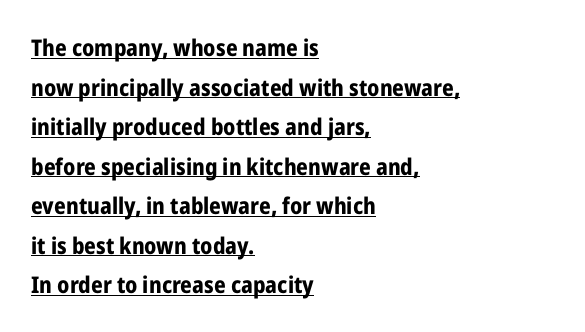
{"italic": "no", "bold": "yes", "underline": "yes", "align": "left", "line_spacing_ratio": 1.72, "letter_spacing": "normal", "letter_spacing_em": 0.0, "glyph_px": 23}
